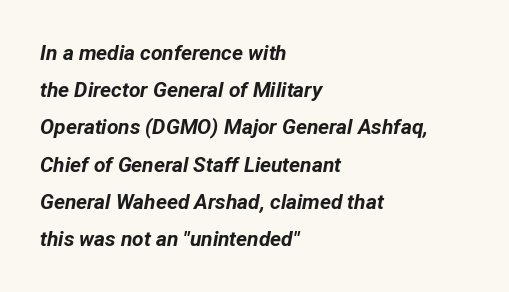
{"italic": "yes", "lean": "right", "slant_degrees": 12, "bold": "yes", "underline": "no", "align": "left", "line_spacing_ratio": 1.77, "letter_spacing": "normal", "letter_spacing_em": 0.0, "glyph_px": 21}
